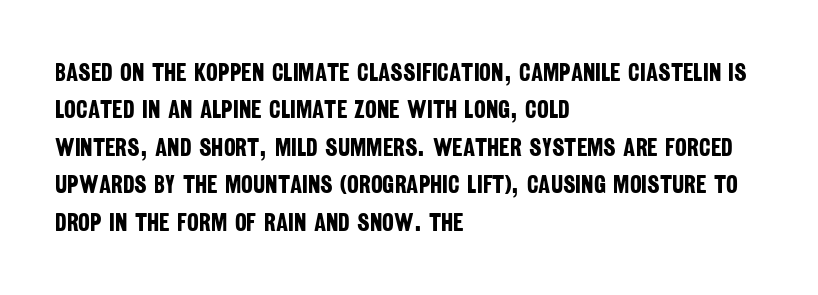
{"bold": "yes", "underline": "no", "align": "left", "line_spacing": "normal", "line_spacing_ratio": 1.5, "letter_spacing": "normal", "letter_spacing_em": 0.0, "glyph_px": 25}
